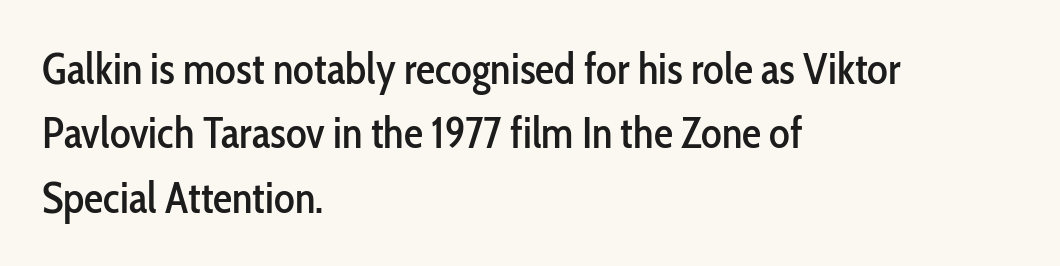
Q: Is the text italic (slanted)? A: No, it is upright.
Q: Is the typeface a serif or a sans-serif typeface? A: Sans-serif.
Q: Is the text underlined? A: No.
Q: How is the paragraph aligned? A: Left-aligned.
Q: Is the spacing between letters normal or unusually wide? A: Normal.
Q: Is the spacing between lines tight, normal or loose? A: Normal.
Q: Width (condensed, normal, or wide)? A: Condensed.
Q: Stroke contrast? A: Low.
Q: x-height? A: Medium.
Q: Monospaced? A: No.
